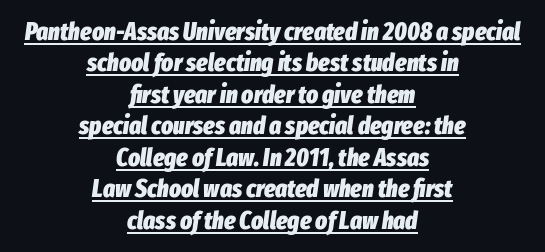
The image shows 25 px bold type, italic (leaning right); set centered, normal line spacing (1.26x), normal letter spacing, underlined.
